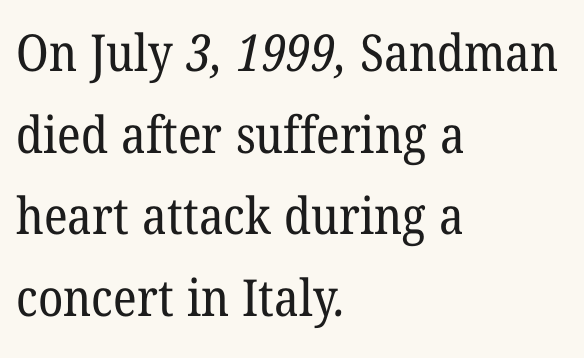
Rule under the text: the space is simply empty. The letters carry serifs — small finishing strokes at the ends of their stems. What's the leading like? Ordinary, nothing unusual. This rendering leaves character spacing at its baseline value. A student would call this left alignment; a typographer would say flush left, rag right.
